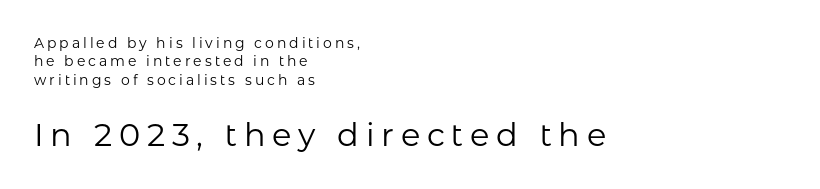
The image shows 32 px regular-weight sans-serif type, upright; set left-aligned, normal line spacing (1.31x), unusually wide letter spacing (+0.21 em), not underlined; the second (bottom) block is 2.29x larger; low stroke contrast and a medium x-height.
